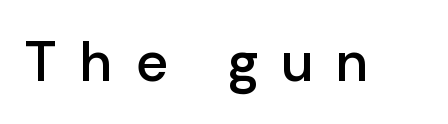
The image shows 56 px semibold sans-serif type, upright; set unusually wide letter spacing (+0.42 em), not underlined; low stroke contrast and a medium x-height.
